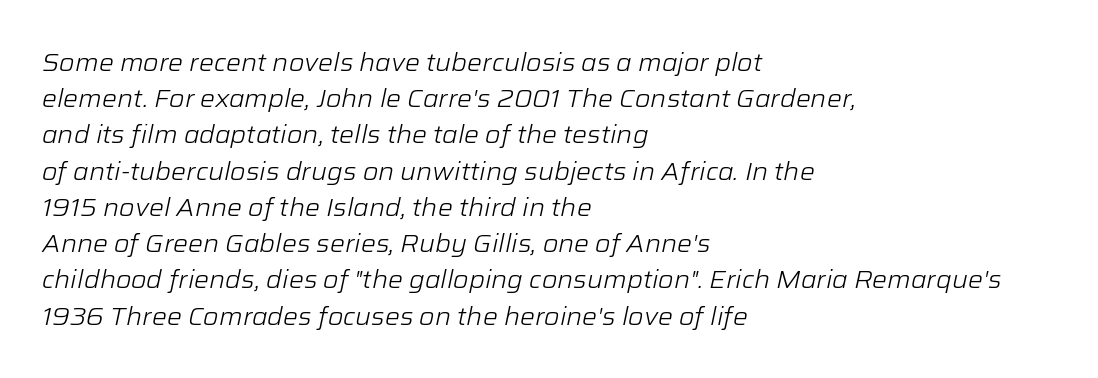
Letter spacing: default. This reads as an unemphasized weight, regular at the heaviest. Underlining? Definitely not there. You can tell it's italic because the verticals aren't actually vertical. The rendering anchors every line to the left-hand side.
